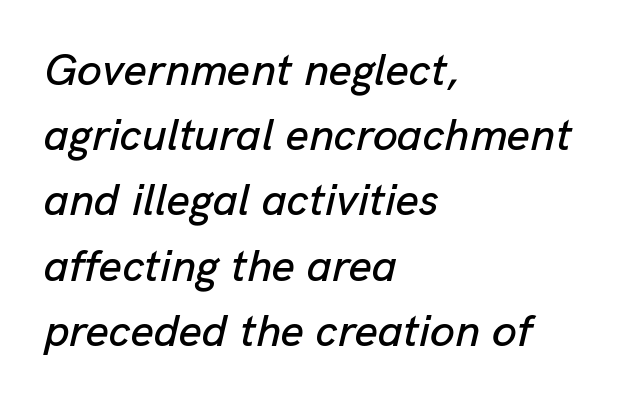
The image shows 45 px text type, italic (leaning right); set left-aligned, normal line spacing (1.45x), normal letter spacing, not underlined; low stroke contrast and a medium x-height.
